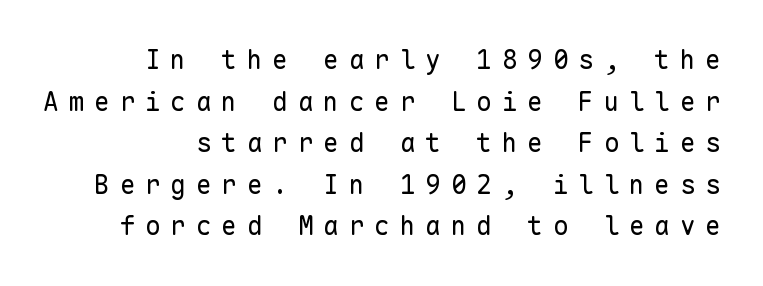
In terms of leading, this rendering sits right in the middle. Short note: letters widely spaced. Alignment: flush right. Characters remain perfectly vertical along every line. The letterforms sit at book weight or below. The space beneath each line is pristine and unruled.
